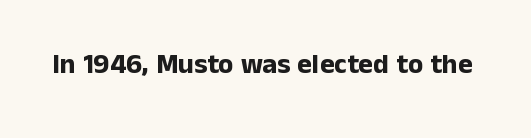
Q: Is the text bold? A: Yes.
Q: Is the text italic (slanted)? A: No, it is upright.
Q: Is the typeface a serif or a sans-serif typeface? A: Sans-serif.
Q: Is the text underlined? A: No.
Q: Is the spacing between letters normal or unusually wide? A: Normal.
Q: Width (condensed, normal, or wide)? A: Normal.
Q: Stroke contrast? A: Low.
Q: x-height? A: Medium.
Q: Monospaced? A: No.
